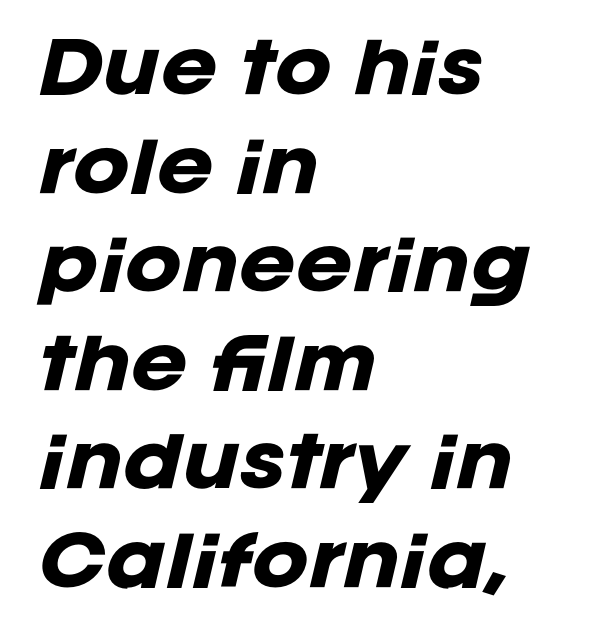
The image shows 68 px heavy type, italic (leaning right); set left-aligned, normal line spacing (1.45x), normal letter spacing, not underlined; low stroke contrast and a large x-height.
